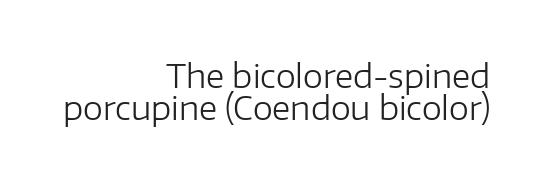
Line ends are locked; line starts wander. In terms of letterspacing, this is plain default setting. Glance below the letters and you will spot only blank space. Horizontal bands of white between lines are thin slivers.
